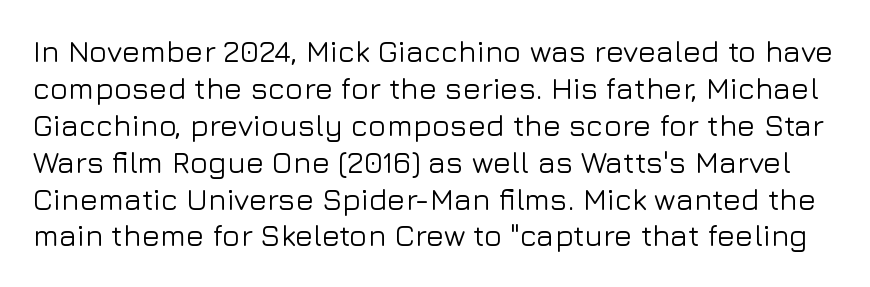
Q: Is the text italic (slanted)? A: No, it is upright.
Q: Is the typeface a serif or a sans-serif typeface? A: Sans-serif.
Q: Is the text underlined? A: No.
Q: Is the spacing between letters normal or unusually wide? A: Normal.
Q: Width (condensed, normal, or wide)? A: Normal.
Q: Stroke contrast? A: Low.
Q: x-height? A: Medium.
Q: Monospaced? A: No.
